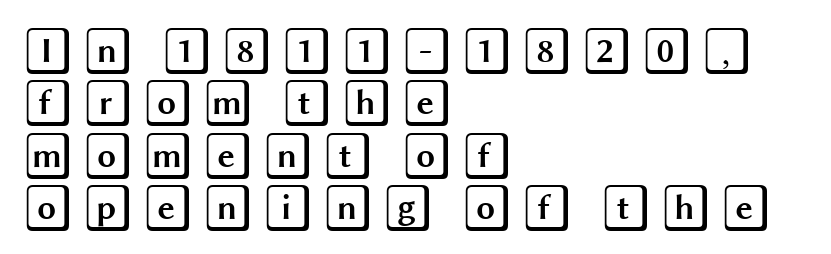
The font's upright variant was chosen for this text. Check under the words: just untouched page. This block would grow much taller if given ordinary leading; it's compressed now. Caption: multi-line text, flush left, ragged right.
